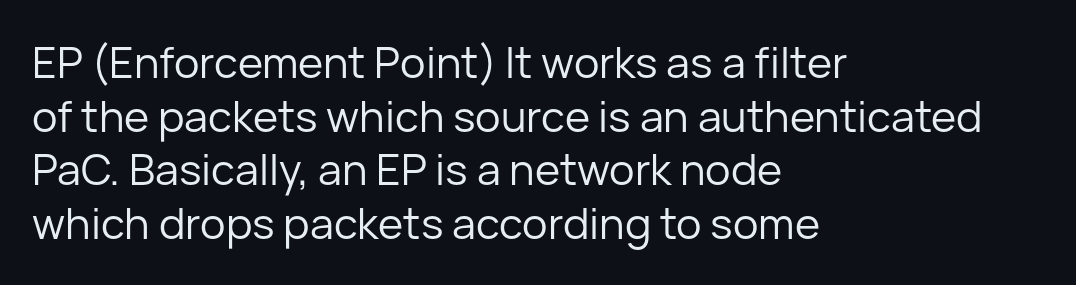
{"serif": "no", "italic": "no", "bold": "no", "weight": "regular", "width": "normal", "stroke_contrast": "low", "x_height": "medium", "monospaced": "no", "underline": "no", "align": "left", "line_spacing": "normal", "line_spacing_ratio": 1.25, "letter_spacing": "normal", "letter_spacing_em": 0.0, "glyph_px": 43}
